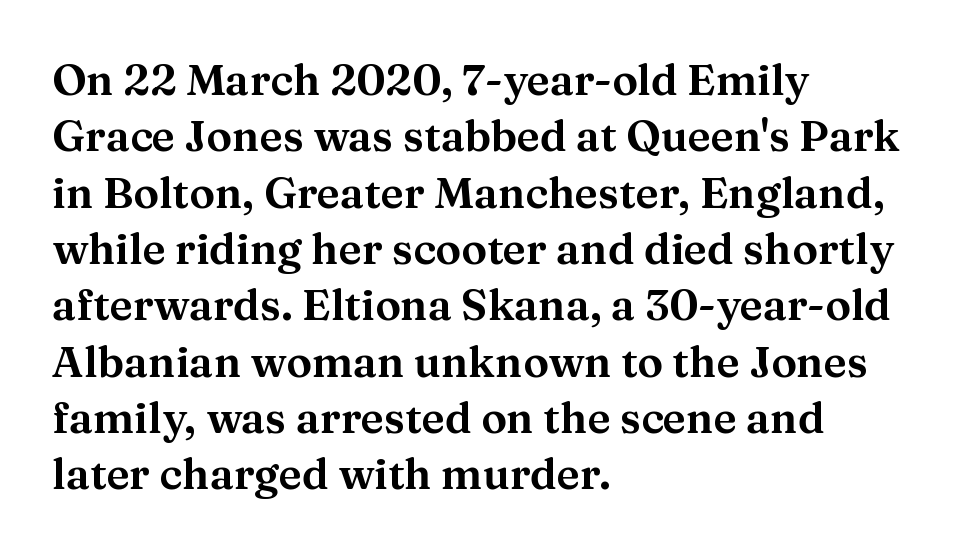
Q: Is the text italic (slanted)? A: No, it is upright.
Q: Is the typeface a serif or a sans-serif typeface? A: Serif.
Q: Is the text underlined? A: No.
Q: How is the paragraph aligned? A: Left-aligned.
Q: Is the spacing between letters normal or unusually wide? A: Normal.
Q: Is the spacing between lines tight, normal or loose? A: Normal.
Q: Width (condensed, normal, or wide)? A: Normal.
Q: Stroke contrast? A: Medium.
Q: x-height? A: Medium.
Q: Monospaced? A: No.
